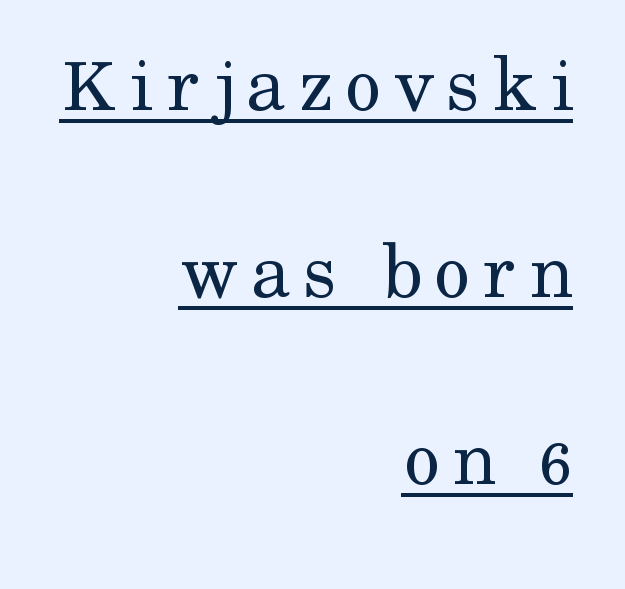
The image shows 80 px regular-weight serif type, upright; set right-aligned, loose line spacing (2.34x), underlined; medium stroke contrast and a medium x-height.
